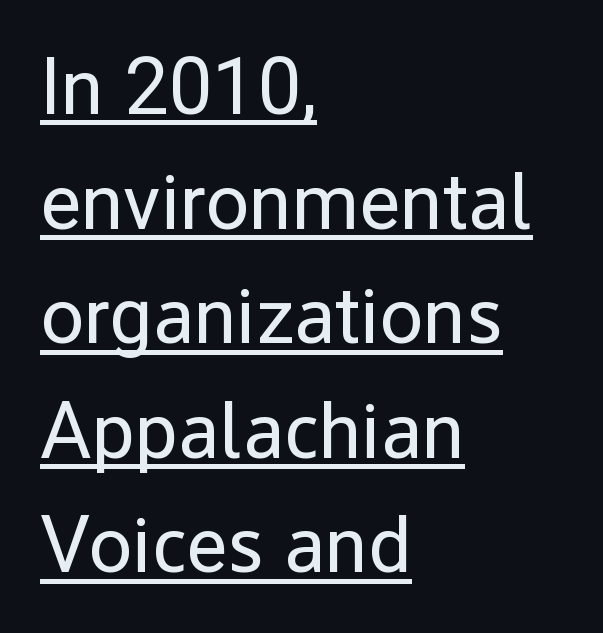
{"serif": "no", "italic": "no", "bold": "no", "weight": "regular", "width": "normal", "stroke_contrast": "low", "x_height": "medium", "monospaced": "no", "underline": "yes", "align": "left", "line_spacing": "normal", "line_spacing_ratio": 1.45, "letter_spacing": "normal", "letter_spacing_em": 0.0, "glyph_px": 79}
